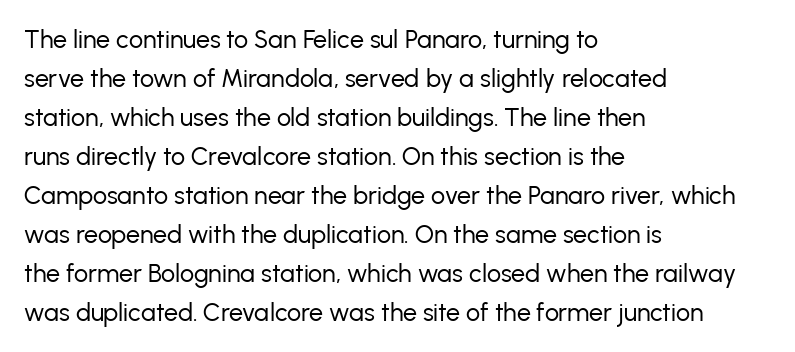
The image shows 25 px text type, upright; set left-aligned, normal line spacing (1.56x), normal letter spacing, not underlined.
